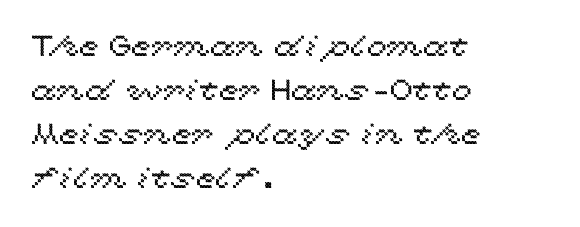
Q: Is the text italic (slanted)? A: Yes.
Q: Is the text underlined? A: No.
Q: How is the paragraph aligned? A: Left-aligned.
Q: Is the spacing between letters normal or unusually wide? A: Normal.
Q: Is the spacing between lines tight, normal or loose? A: Normal.
Q: Width (condensed, normal, or wide)? A: Wide.
Q: x-height? A: Medium.
Q: Monospaced? A: No.
